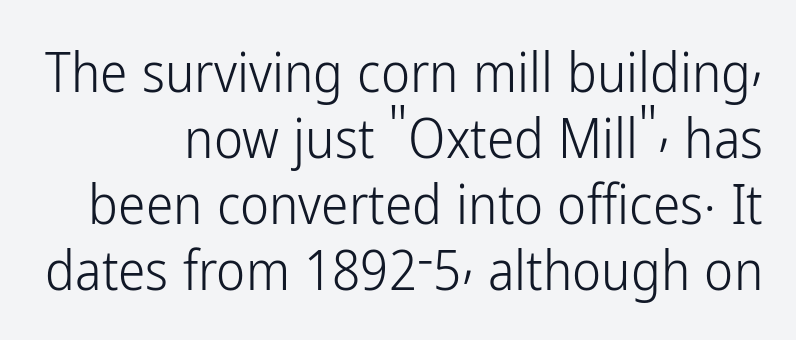
The image shows 55 px light, condensed sans-serif type, upright; set line spacing 1.2x, normal letter spacing, not underlined; low stroke contrast and a medium x-height.
